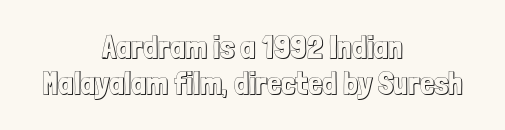
{"italic": "no", "width": "condensed", "x_height": "medium", "monospaced": "no", "underline": "no", "align": "center", "line_spacing": "tight", "line_spacing_ratio": 1.14, "letter_spacing": "normal", "letter_spacing_em": 0.0, "glyph_px": 32}
